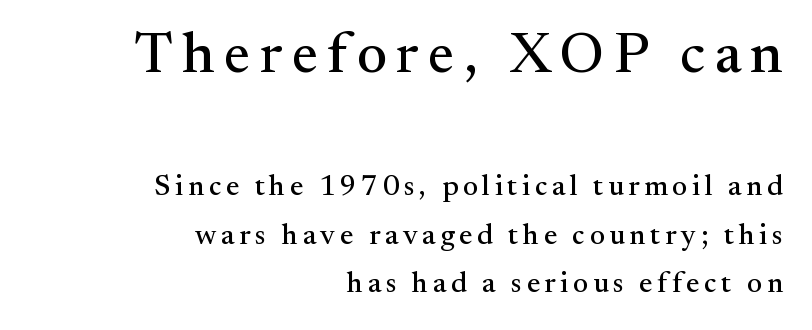
The image shows 58 px serif type, upright; set right-aligned, normal line spacing (1.68x), not underlined; the first (top) block is 2.0x larger; medium stroke contrast and a small x-height.
